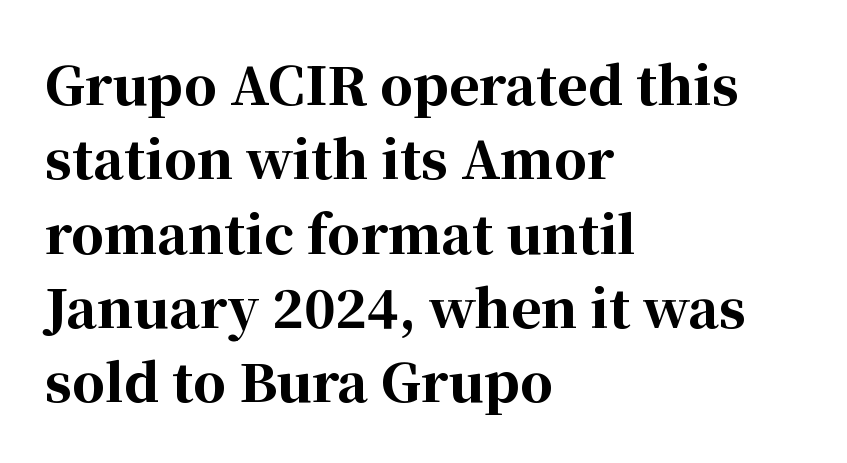
{"serif": "yes", "italic": "no", "bold": "yes", "weight": "bold", "width": "normal", "stroke_contrast": "high", "x_height": "medium", "monospaced": "no", "underline": "no", "align": "left", "line_spacing": "normal", "line_spacing_ratio": 1.43, "letter_spacing": "normal", "letter_spacing_em": 0.0, "glyph_px": 52}
